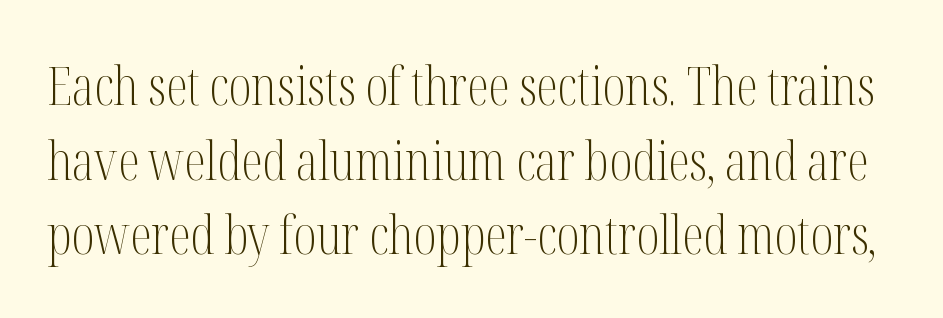
Is this a fixed-width face? No — the glyphs have proportional, varying widths. Beneath every word, the page is bare. Typographically, this falls in the serif category. This is roman type, the default non-slanted kind.
